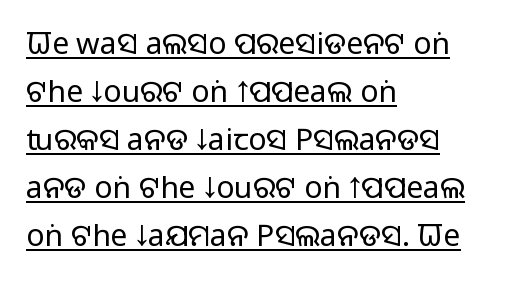
{"serif": "no", "italic": "no", "bold": "no", "weight": "regular", "width": "normal", "stroke_contrast": "low", "x_height": "large", "monospaced": "no", "underline": "yes", "align": "left", "line_spacing": "normal", "line_spacing_ratio": 1.6, "letter_spacing": "normal", "letter_spacing_em": 0.0, "glyph_px": 30}
